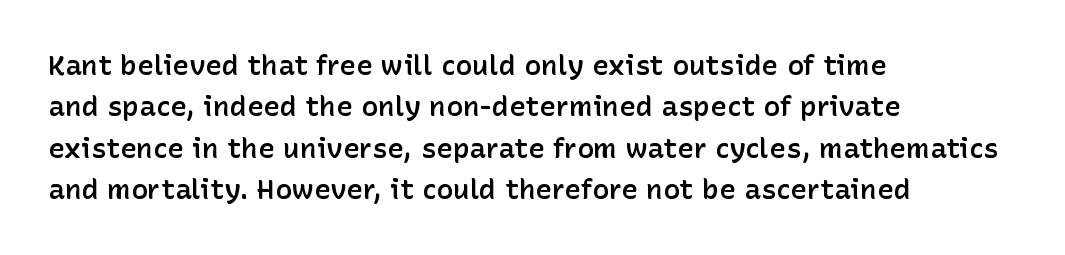
{"serif": "no", "italic": "no", "bold": "semi", "weight": "semibold", "width": "normal", "stroke_contrast": "low", "x_height": "medium", "monospaced": "no", "underline": "no", "align": "left", "line_spacing": "normal", "line_spacing_ratio": 1.48, "letter_spacing": "normal", "letter_spacing_em": 0.0, "glyph_px": 28}
